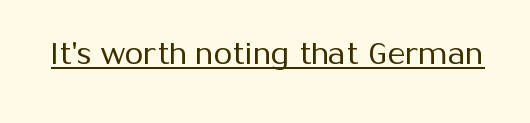
Q: Is the text bold? A: No.
Q: Is the text italic (slanted)? A: No, it is upright.
Q: Is the typeface a serif or a sans-serif typeface? A: Sans-serif.
Q: Is the text underlined? A: Yes.
Q: Is the spacing between letters normal or unusually wide? A: Normal.
Q: Width (condensed, normal, or wide)? A: Normal.
Q: Stroke contrast? A: Medium.
Q: x-height? A: Medium.
Q: Monospaced? A: No.
